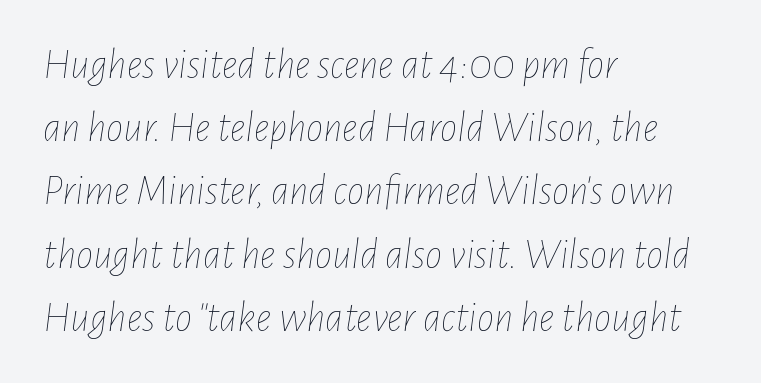
The image shows 43 px thin, condensed type, italic (leaning right); set left-aligned, normal line spacing (1.47x), normal letter spacing, not underlined; low stroke contrast and a medium x-height.
